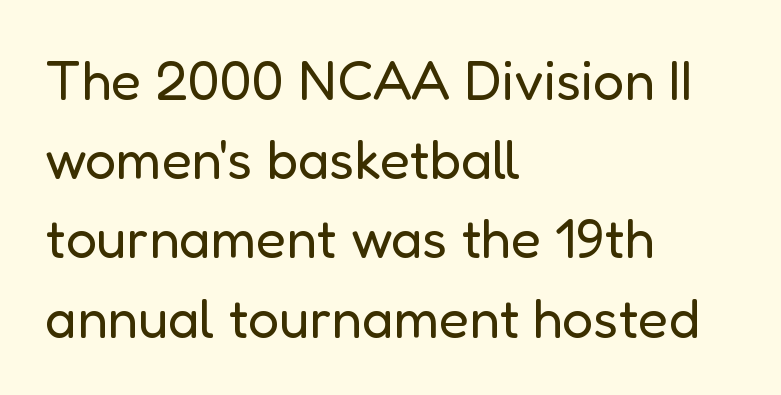
{"serif": "no", "italic": "no", "bold": "no", "weight": "regular", "width": "normal", "stroke_contrast": "low", "x_height": "medium", "monospaced": "no", "underline": "no", "align": "left", "line_spacing": "normal", "line_spacing_ratio": 1.44, "letter_spacing": "normal", "letter_spacing_em": 0.0, "glyph_px": 55}
